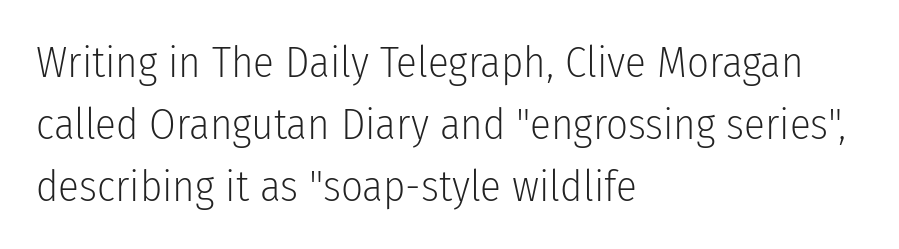
{"serif": "no", "italic": "no", "bold": "no", "weight": "light", "width": "condensed", "stroke_contrast": "low", "x_height": "medium", "monospaced": "no", "underline": "no", "align": "left", "line_spacing": "normal", "line_spacing_ratio": 1.44, "letter_spacing": "normal", "letter_spacing_em": 0.0, "glyph_px": 43}
